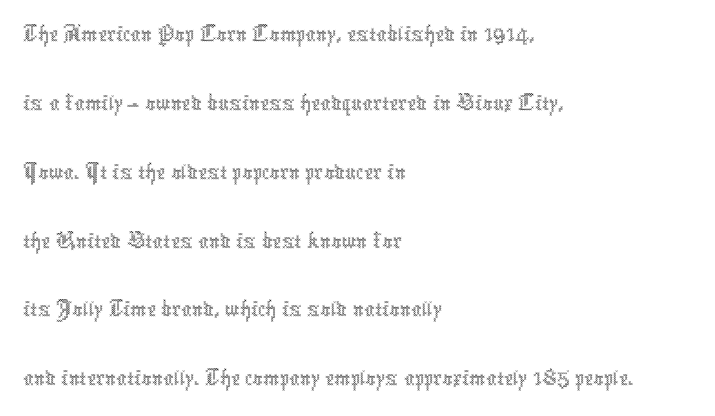
Students, note that the glyphs here touch the page at normal intervals. The baseline area is clear. These lines are rendered in a variable-pitch font. Teacher's note: observe the even left margin — that is flush-left alignment.
